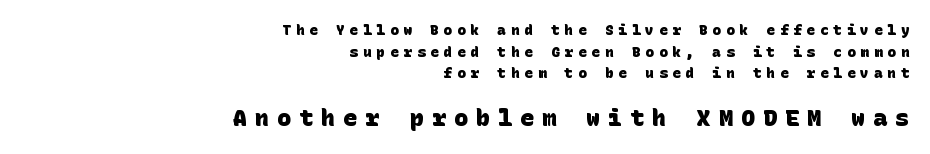
The paragraph shown leans on its right margin. The passage shown begins with its smaller block and ends with its larger one. The designer left line spacing at the default. Here the glyphs are tracked loosely, breaking word shapes into spaced letters.
